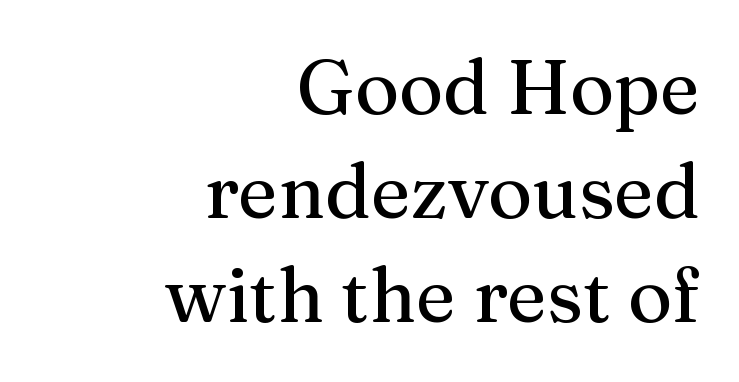
Q: Is the text italic (slanted)? A: No, it is upright.
Q: Is the typeface a serif or a sans-serif typeface? A: Serif.
Q: Is the text underlined? A: No.
Q: How is the paragraph aligned? A: Right-aligned.
Q: Is the spacing between letters normal or unusually wide? A: Normal.
Q: Is the spacing between lines tight, normal or loose? A: Normal.
Q: Width (condensed, normal, or wide)? A: Normal.
Q: Stroke contrast? A: Medium.
Q: x-height? A: Medium.
Q: Monospaced? A: No.
